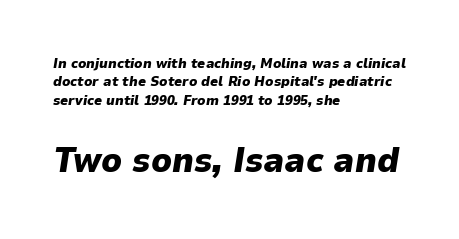
Reading down the block, your eye returns to a fixed left position each line. Each letter keeps its own natural width here, so spacing adapts to shape. These lines sit exactly where default settings would place them. Tall strokes in this sample are angled rather than plumb.
